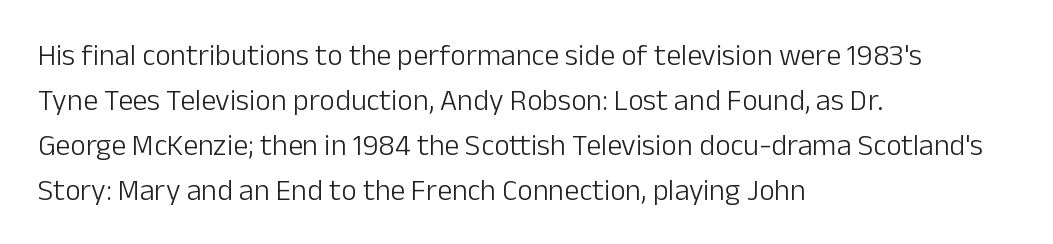
The image shows 30 px light sans-serif type, upright; set left-aligned, normal line spacing (1.5x), normal letter spacing, not underlined; low stroke contrast and a medium x-height.
